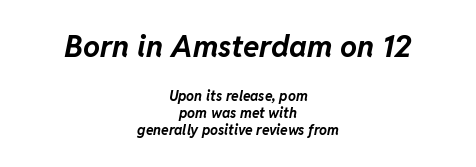
Proportional: the letters do not fall into vertical columns. The passage shown is not underscored anywhere. The emphasis by scale lands on block number one, above. Does the lettering tilt? It does — this is italic. A typesetter would call this zero additional tracking. Typographic density is high because the face is bold.
